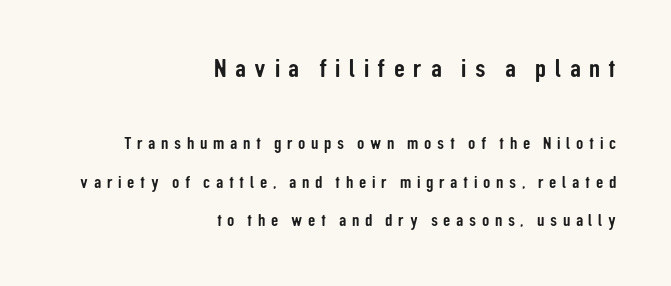
The image shows 27 px text type, upright; set right-aligned, loose line spacing (2.14x), unusually wide letter spacing (+0.31 em), not underlined; the first (top) block is 1.5x larger.
